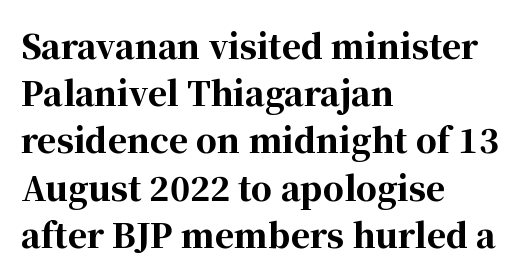
{"serif": "yes", "italic": "no", "bold": "yes", "weight": "bold", "width": "normal", "stroke_contrast": "high", "x_height": "medium", "monospaced": "no", "underline": "no", "align": "left", "line_spacing": "normal", "line_spacing_ratio": 1.43, "letter_spacing": "normal", "letter_spacing_em": 0.0, "glyph_px": 33}
